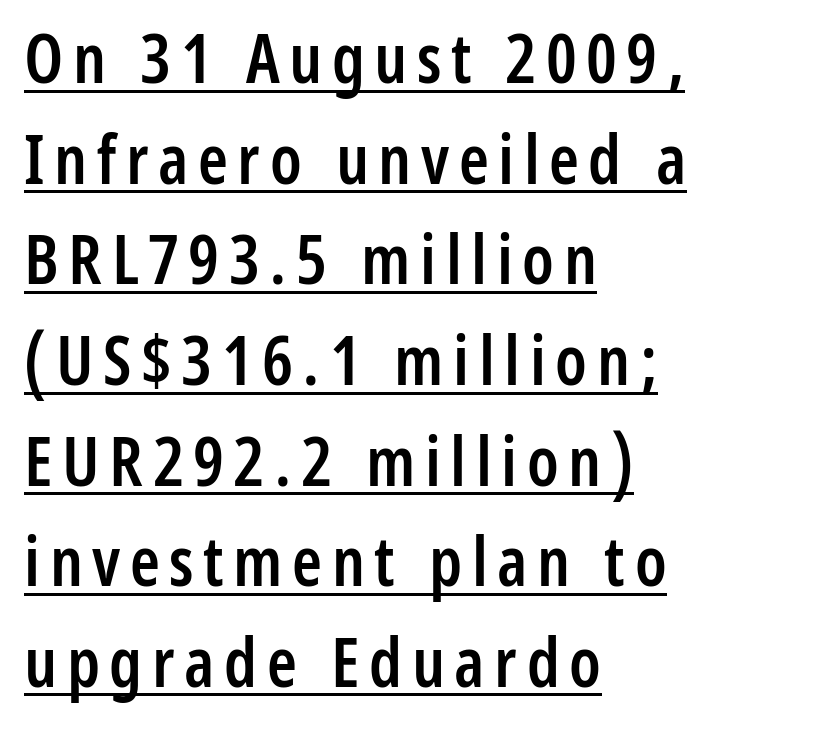
Q: Is the text bold? A: Semi-bold.
Q: Is the text italic (slanted)? A: No, it is upright.
Q: Is the typeface a serif or a sans-serif typeface? A: Sans-serif.
Q: Is the text underlined? A: Yes.
Q: How is the paragraph aligned? A: Left-aligned.
Q: Is the spacing between lines tight, normal or loose? A: Normal.
Q: Width (condensed, normal, or wide)? A: Condensed.
Q: Stroke contrast? A: Low.
Q: x-height? A: Medium.
Q: Monospaced? A: No.
